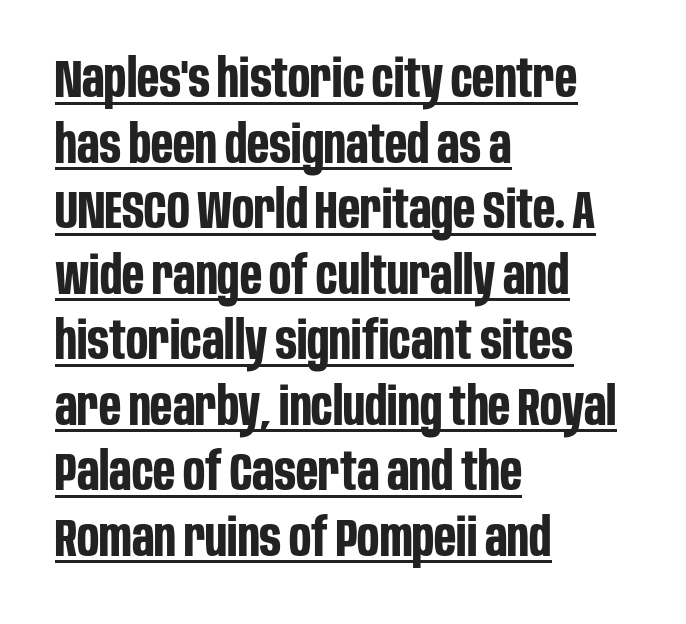
You can tell from the bare stems that sans-serif type was used. Compared with typical body copy, the letter spacing here is the same. The passage shown stacks its lines at a standard gap. Each letter keeps its own natural width here, so spacing adapts to shape. Nope, not italic — everything's standing straight. The rendering uses the underline text-decoration.
